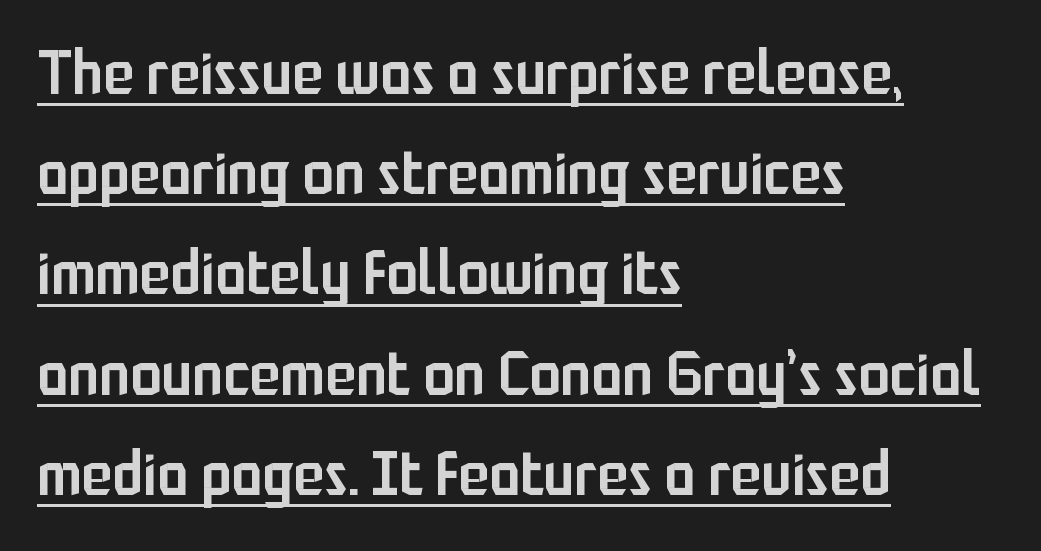
The image shows 63 px semibold, condensed sans-serif type, upright; set left-aligned, normal line spacing (1.59x), normal letter spacing, underlined; low stroke contrast and a medium x-height.
